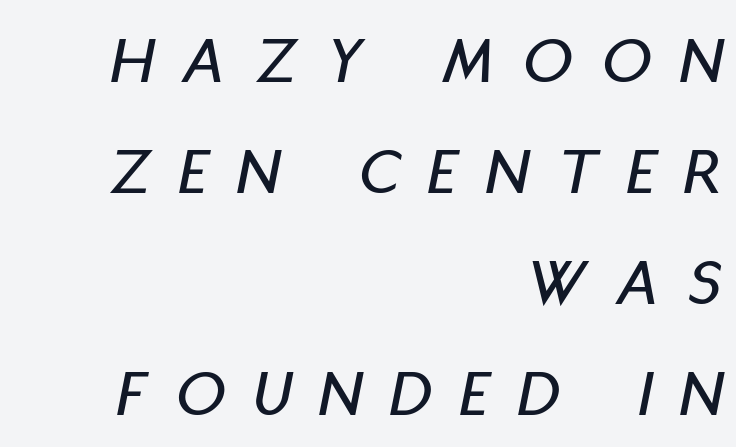
{"italic": "yes", "lean": "right", "slant_degrees": 11, "width": "condensed", "stroke_contrast": "low", "x_height": "large", "monospaced": "no", "underline": "no", "align": "right", "line_spacing": "normal", "line_spacing_ratio": 1.63, "letter_spacing": "wide", "letter_spacing_em": 0.44, "glyph_px": 68}
